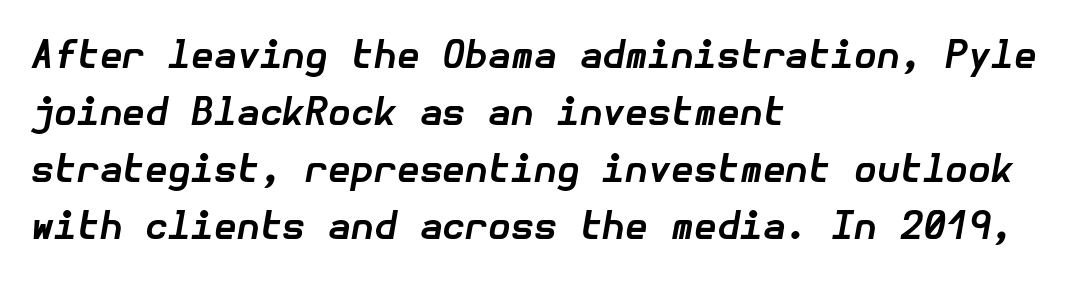
{"italic": "yes", "lean": "right", "slant_degrees": 10, "bold": "yes", "weight": "bold", "width": "normal", "stroke_contrast": "low", "x_height": "medium", "underline": "no", "align": "left", "line_spacing": "normal", "line_spacing_ratio": 1.54, "letter_spacing": "normal", "letter_spacing_em": 0.0, "glyph_px": 37}
